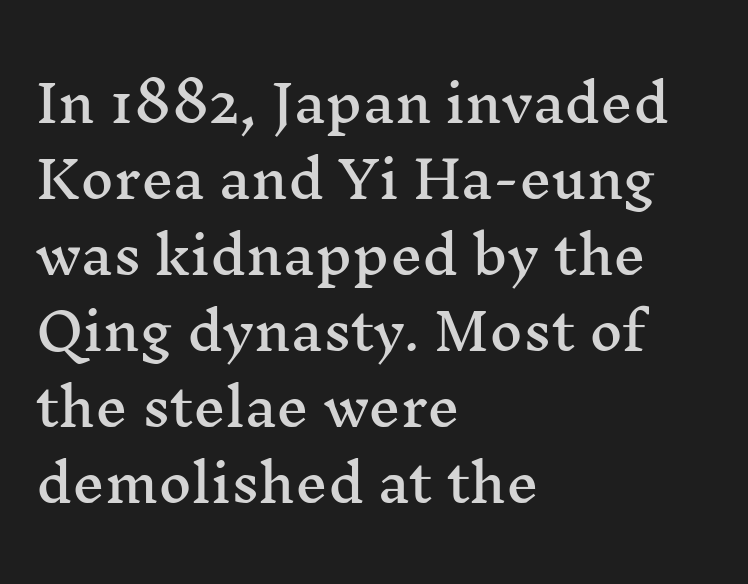
{"serif": "yes", "italic": "no", "width": "wide", "stroke_contrast": "medium", "x_height": "medium", "monospaced": "no", "underline": "no", "align": "left", "line_spacing": "normal", "line_spacing_ratio": 1.49, "letter_spacing": "normal", "letter_spacing_em": 0.0, "glyph_px": 51}
